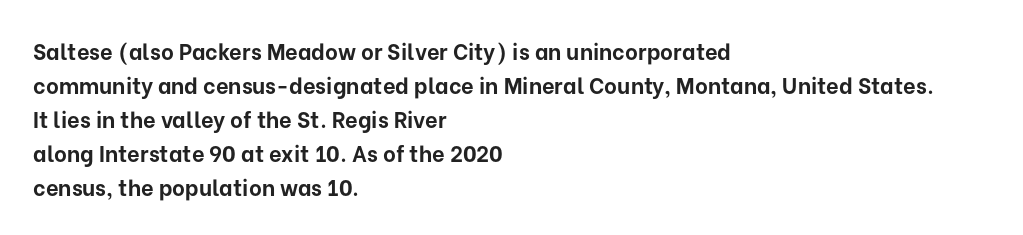
{"italic": "no", "bold": "yes", "underline": "no", "align": "left", "line_spacing": "normal", "line_spacing_ratio": 1.54, "letter_spacing": "normal", "letter_spacing_em": 0.0, "glyph_px": 22}
